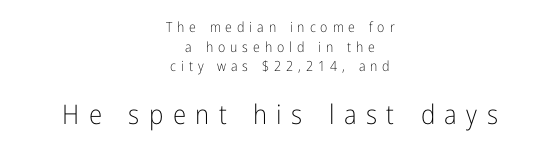
The image shows 27 px text type, upright; set centered, normal line spacing (1.41x), unusually wide letter spacing (+0.35 em), not underlined; the second (bottom) block is 1.93x larger.
